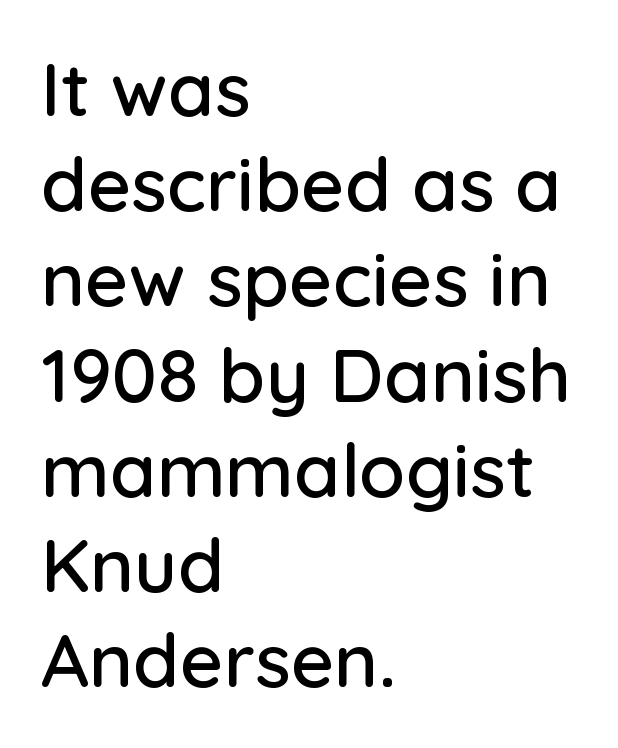
The image shows 75 px sans-serif type, upright; set left-aligned, normal line spacing (1.27x), normal letter spacing, not underlined; low stroke contrast and a medium x-height.
